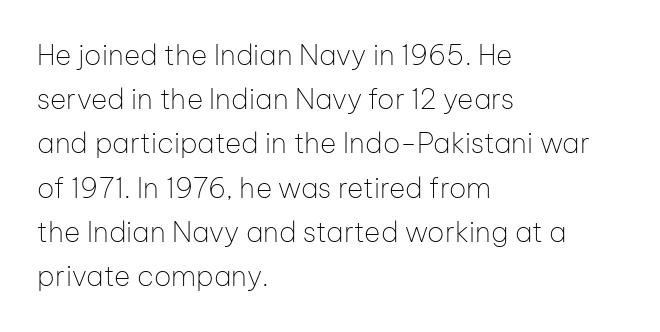
Glyph-to-glyph distance matches everyday printed text. The rendering uses natural spacing where letterforms have individual widths. Caption: face not bold, strokes unweighted. Posture: vertical. Regarding leading, the lines here are spaced in the standard way. Caption: multi-line text, flush left, ragged right.
